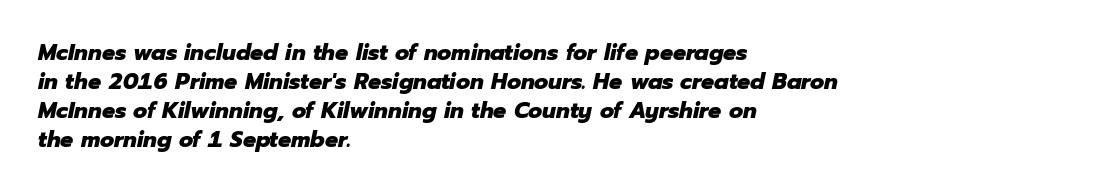
{"italic": "yes", "lean": "right", "slant_degrees": 12, "bold": "yes", "underline": "no", "align": "left", "line_spacing": "normal", "line_spacing_ratio": 1.26, "letter_spacing": "normal", "letter_spacing_em": 0.0, "glyph_px": 23}
